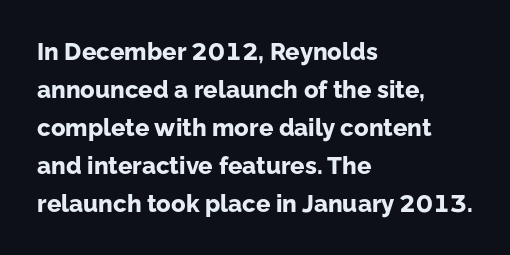
The space between consecutive lines is moderate. Alignment: flush left. The passage shown is not underscored anywhere. The type is set solid horizontally, with unmodified tracking. The characters look thick and weighty, a clear bold. Unlike italic type, these characters show no tilt at all.
